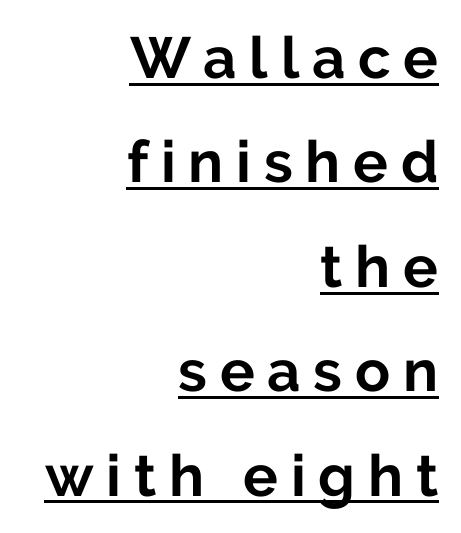
{"serif": "no", "italic": "no", "bold": "yes", "weight": "bold", "width": "normal", "stroke_contrast": "low", "x_height": "medium", "monospaced": "no", "underline": "yes", "align": "right", "line_spacing_ratio": 1.8, "letter_spacing": "wide", "letter_spacing_em": 0.22, "glyph_px": 58}
